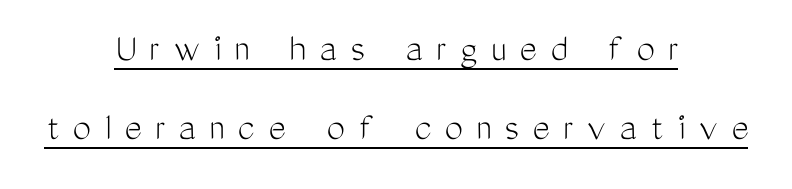
Leftover space on each line is divided equally before and after the words. Quick note: underline on. Notice the wide empty band between every row — that's loose leading. Classification — sans serif.
